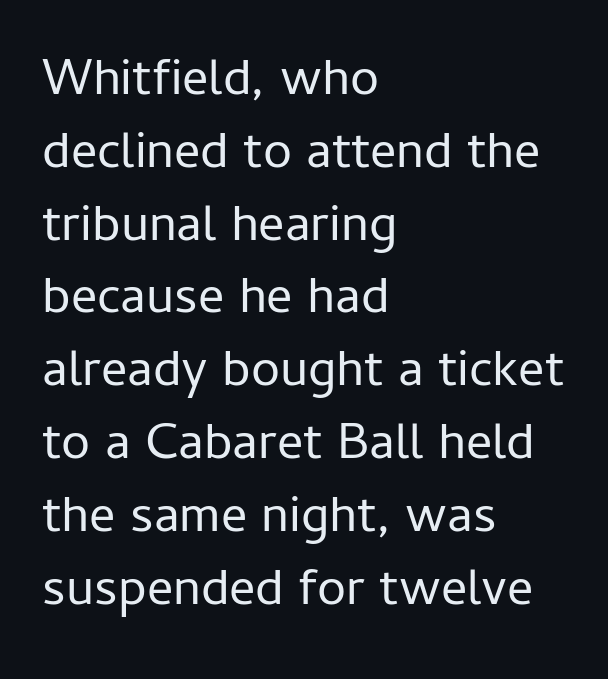
Q: Is the text bold? A: No.
Q: Is the text italic (slanted)? A: No, it is upright.
Q: Is the typeface a serif or a sans-serif typeface? A: Sans-serif.
Q: Is the text underlined? A: No.
Q: How is the paragraph aligned? A: Left-aligned.
Q: Is the spacing between letters normal or unusually wide? A: Normal.
Q: Is the spacing between lines tight, normal or loose? A: Normal.
Q: Width (condensed, normal, or wide)? A: Normal.
Q: Stroke contrast? A: Low.
Q: x-height? A: Medium.
Q: Monospaced? A: No.
